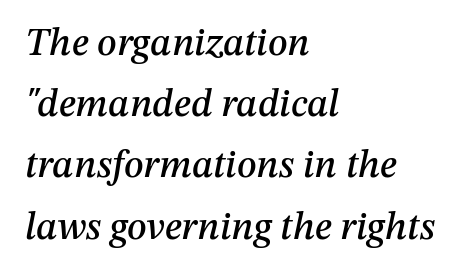
Q: Is the text italic (slanted)? A: Yes, it leans right by about 12 degrees.
Q: Is the text underlined? A: No.
Q: How is the paragraph aligned? A: Left-aligned.
Q: Is the spacing between letters normal or unusually wide? A: Normal.
Q: Is the spacing between lines tight, normal or loose? A: Normal.
Q: Width (condensed, normal, or wide)? A: Normal.
Q: Stroke contrast? A: Medium.
Q: x-height? A: Medium.
Q: Monospaced? A: No.
